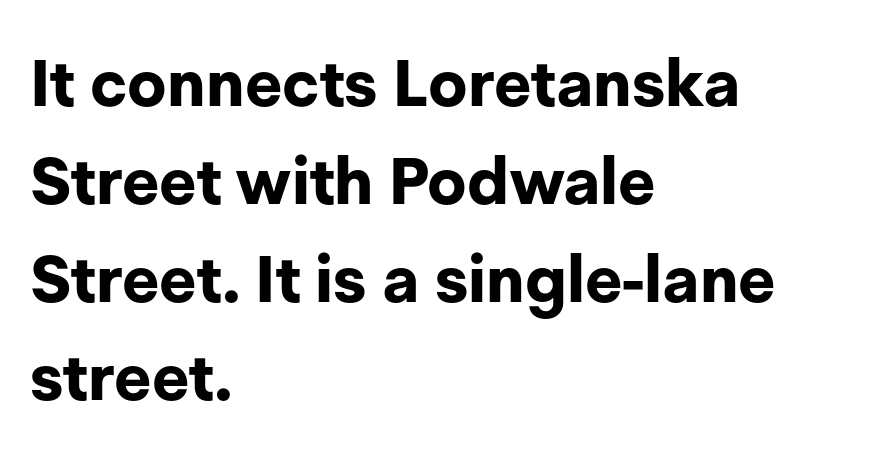
The image shows 65 px bold sans-serif type, upright; set left-aligned, normal line spacing (1.51x), normal letter spacing, not underlined; low stroke contrast and a medium x-height.
